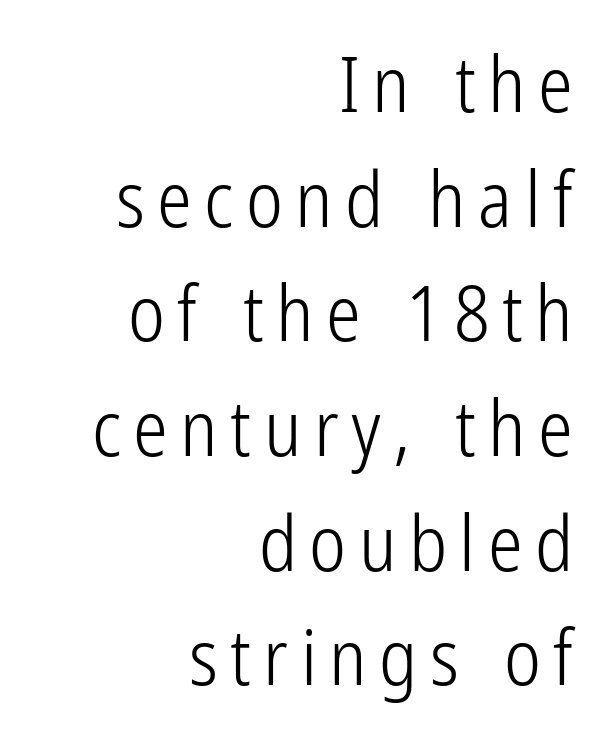
Q: Is the text bold? A: No.
Q: Is the text italic (slanted)? A: No, it is upright.
Q: Is the typeface a serif or a sans-serif typeface? A: Sans-serif.
Q: Is the text underlined? A: No.
Q: How is the paragraph aligned? A: Right-aligned.
Q: Is the spacing between lines tight, normal or loose? A: Normal.
Q: Width (condensed, normal, or wide)? A: Condensed.
Q: Stroke contrast? A: Low.
Q: x-height? A: Medium.
Q: Monospaced? A: No.
